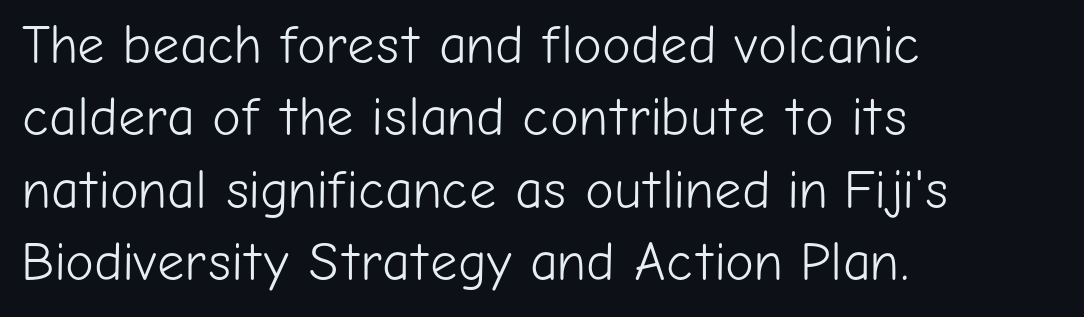
{"serif": "no", "italic": "no", "bold": "no", "weight": "light", "width": "normal", "stroke_contrast": "low", "x_height": "medium", "monospaced": "no", "underline": "no", "align": "left", "line_spacing": "normal", "line_spacing_ratio": 1.34, "letter_spacing": "normal", "letter_spacing_em": 0.0, "glyph_px": 54}
